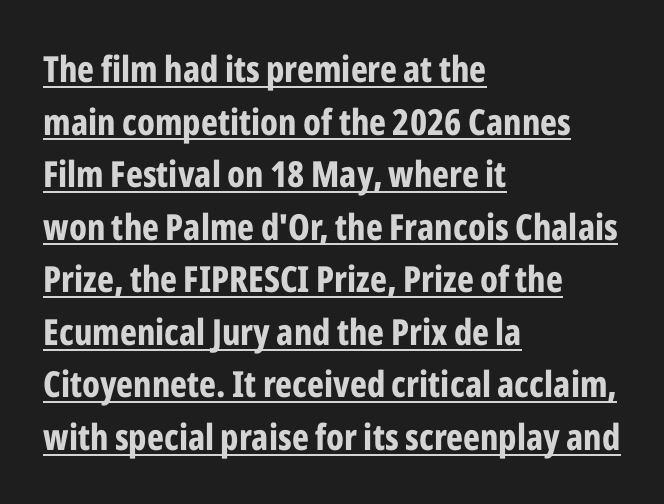
{"serif": "no", "italic": "no", "bold": "yes", "weight": "bold", "width": "condensed", "stroke_contrast": "low", "x_height": "medium", "monospaced": "no", "underline": "yes", "align": "left", "line_spacing": "normal", "line_spacing_ratio": 1.46, "letter_spacing": "normal", "letter_spacing_em": 0.0, "glyph_px": 36}
